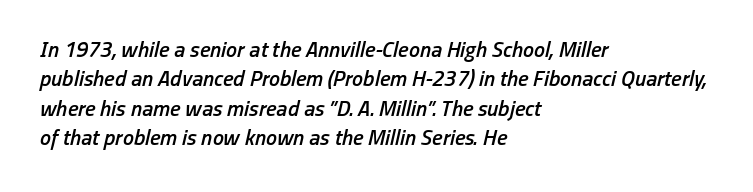
The image shows 22 px text type, italic (leaning right); set left-aligned, normal line spacing (1.34x), normal letter spacing, not underlined.
